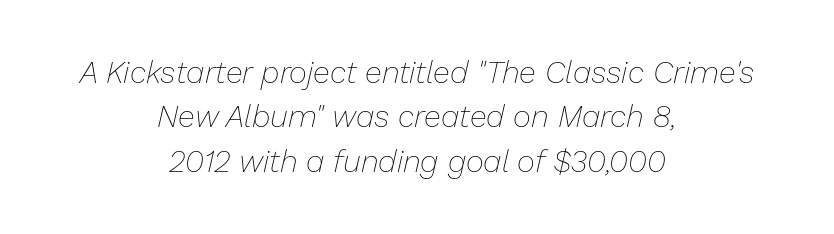
Q: Is the text bold? A: No.
Q: Is the text italic (slanted)? A: Yes, it leans right by about 13 degrees.
Q: Is the text underlined? A: No.
Q: How is the paragraph aligned? A: Centered.
Q: Is the spacing between letters normal or unusually wide? A: Normal.
Q: Is the spacing between lines tight, normal or loose? A: Normal.
Q: Width (condensed, normal, or wide)? A: Normal.
Q: Stroke contrast? A: Low.
Q: x-height? A: Medium.
Q: Monospaced? A: No.
